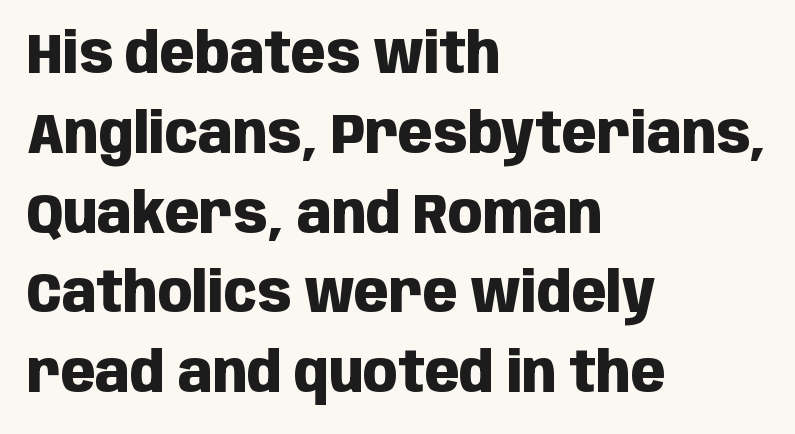
Q: Is the text bold? A: Yes.
Q: Is the text italic (slanted)? A: No, it is upright.
Q: Is the typeface a serif or a sans-serif typeface? A: Sans-serif.
Q: Is the text underlined? A: No.
Q: How is the paragraph aligned? A: Left-aligned.
Q: Is the spacing between letters normal or unusually wide? A: Normal.
Q: Is the spacing between lines tight, normal or loose? A: Normal.
Q: Width (condensed, normal, or wide)? A: Condensed.
Q: Stroke contrast? A: Low.
Q: x-height? A: Large.
Q: Monospaced? A: No.
